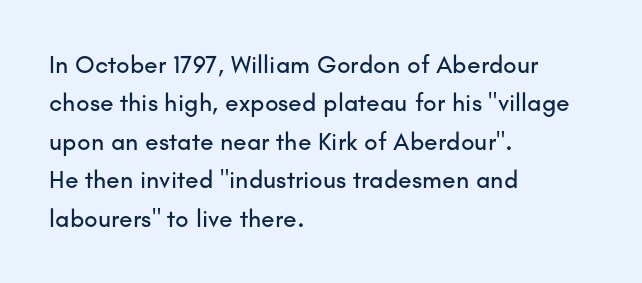
{"italic": "no", "underline": "no", "align": "left", "line_spacing": "normal", "line_spacing_ratio": 1.54, "letter_spacing": "normal", "letter_spacing_em": 0.0, "glyph_px": 25}
